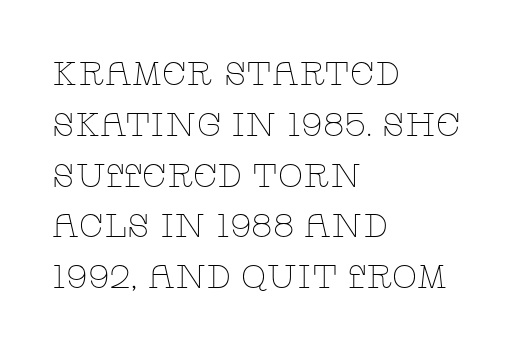
The image shows 33 px thin, wide serif type, upright; set left-aligned, normal line spacing (1.54x), normal letter spacing, not underlined; low stroke contrast and a large x-height.
